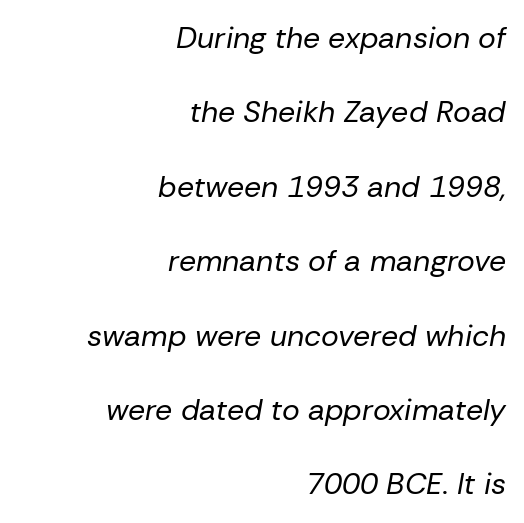
The image shows 30 px regular-weight type, italic (leaning right); set right-aligned, loose line spacing (2.48x), normal letter spacing, not underlined; low stroke contrast and a medium x-height.
